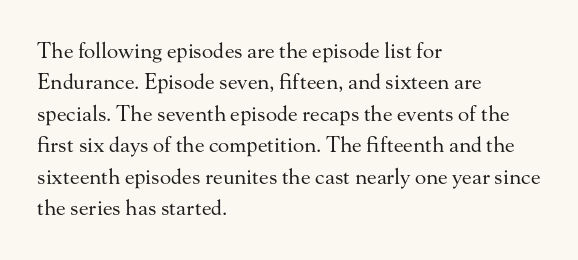
Each row of text sits above clean, open space. Italic? Not at all — the glyphs are vertical. Typeset ragged right — the left edge is the straight one. Each word holds together tightly as a unit, with standard inter-letter gaps. Interline gaps are of average width in this sample.
